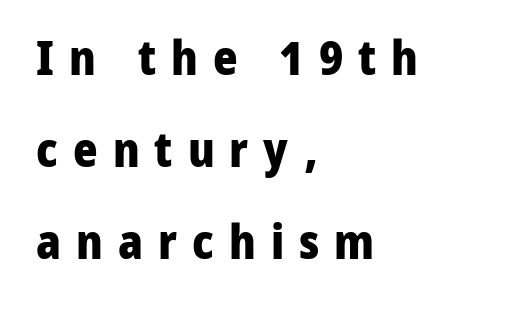
Which margin do the lines hug? The left one — the right edge is uneven. Descenders hang freely into open space. Set as a true bold cut, around the 700 mark. The text was rendered using a sans face with plain stroke endings. A typesetter would call this proportional, since set widths differ per character. Is there much room between lines? Yes — plenty of vertical air separates them.
